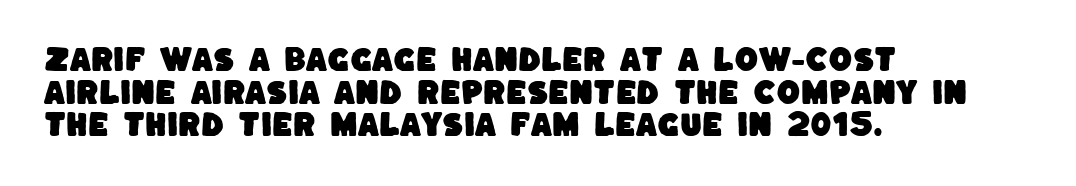
The image shows 27 px text type; set left-aligned, line spacing 1.21x, normal letter spacing, not underlined.
